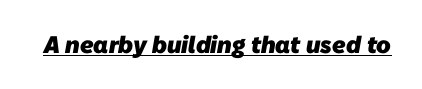
{"bold": "yes", "underline": "yes", "letter_spacing": "normal", "letter_spacing_em": 0.0, "glyph_px": 24}
